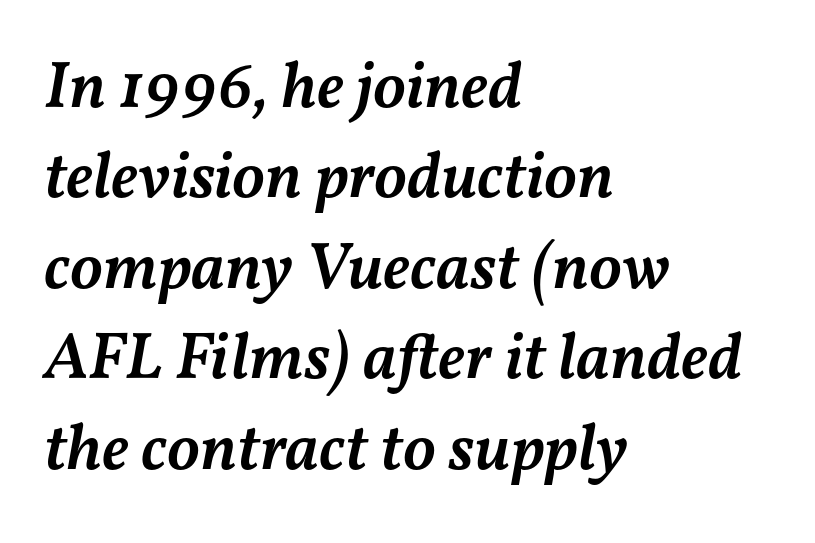
The image shows 66 px semibold type, italic (leaning right); set left-aligned, normal line spacing (1.37x), normal letter spacing, not underlined; medium stroke contrast and a medium x-height.
